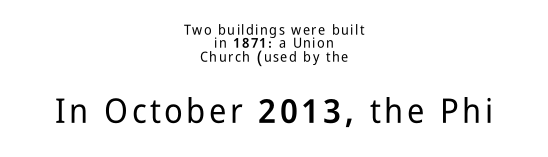
{"serif": "no", "italic": "no", "width": "condensed", "stroke_contrast": "low", "x_height": "medium", "monospaced": "no", "underline": "no", "align": "center", "line_spacing": "tight", "line_spacing_ratio": 0.96, "larger_block": "second", "size_ratio": 2.43, "glyph_px": 34}
